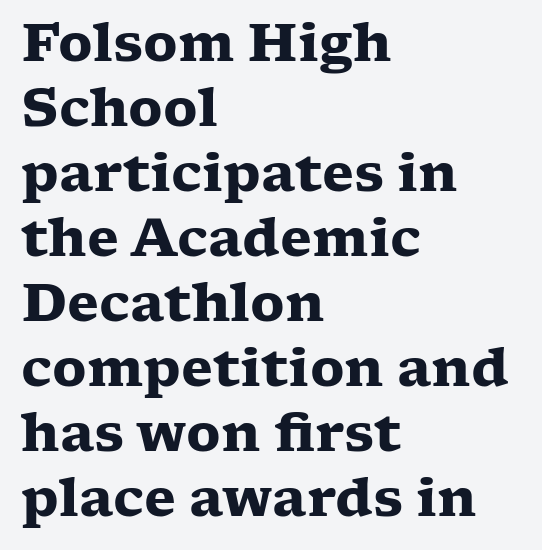
{"serif": "yes", "italic": "no", "bold": "yes", "weight": "heavy", "width": "wide", "stroke_contrast": "low", "x_height": "medium", "monospaced": "no", "underline": "no", "align": "left", "line_spacing": "normal", "line_spacing_ratio": 1.25, "letter_spacing": "normal", "letter_spacing_em": 0.0, "glyph_px": 52}
